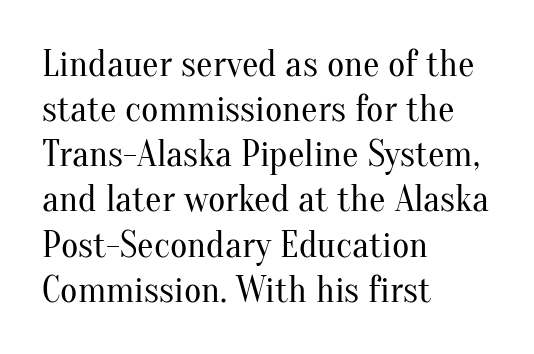
{"serif": "yes", "italic": "no", "bold": "no", "weight": "regular", "width": "normal", "stroke_contrast": "medium", "x_height": "small", "monospaced": "no", "underline": "no", "align": "left", "line_spacing_ratio": 1.22, "letter_spacing": "normal", "letter_spacing_em": 0.0, "glyph_px": 37}
